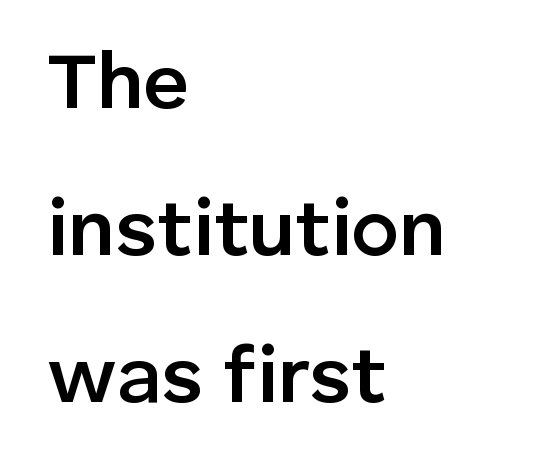
The image shows 80 px semibold sans-serif type, upright; set left-aligned, line spacing 1.84x, normal letter spacing, not underlined; low stroke contrast and a medium x-height.
